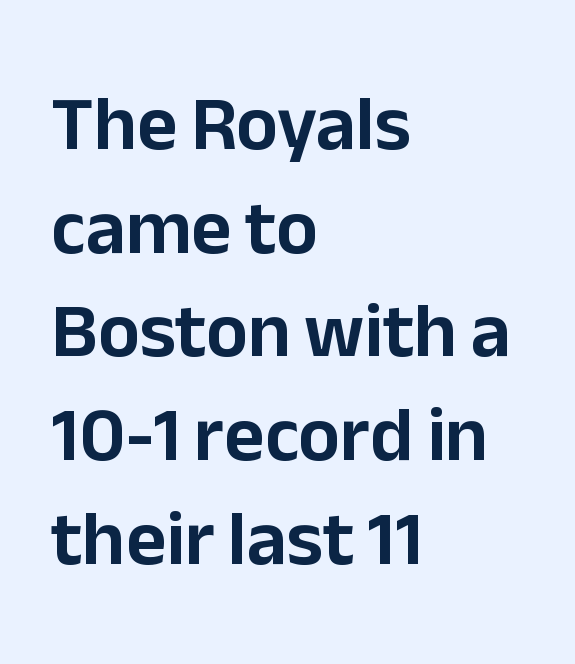
The image shows 78 px sans-serif type, upright; set left-aligned, normal line spacing (1.33x), normal letter spacing, not underlined; low stroke contrast and a medium x-height.
